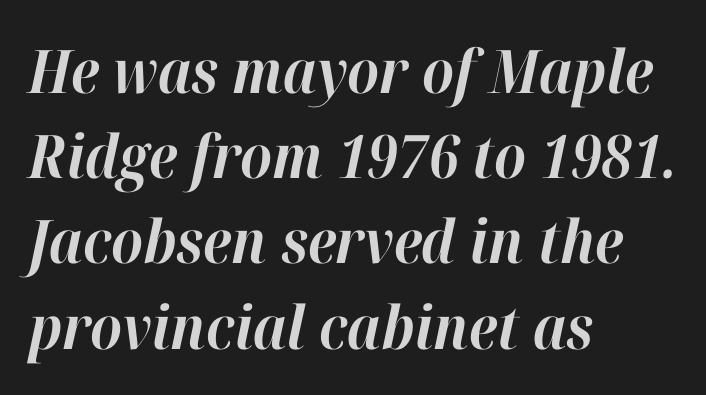
Looking at the ascenders, they clearly lean. You could not count columns in this text — the font is proportionally spaced. Rows of type keep a routine distance in the vertical direction. Left-aligned paragraph, ragged on the right. These words are printed bold, with thick strokes throughout.
